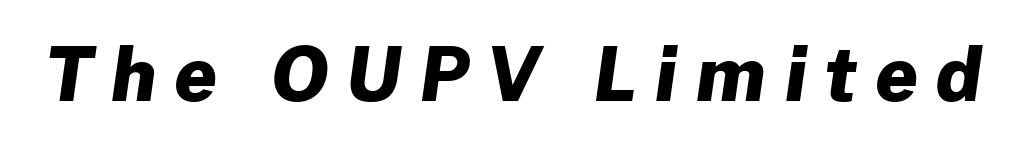
These lines are rendered in a variable-pitch font. As a designer I'd log this as weight 700, bold. The words here are not underlined. Display-style spreading of the glyphs; the letterfit is very open.
